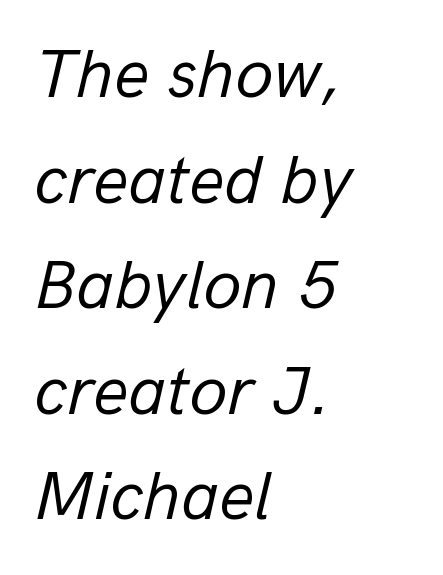
The image shows 69 px regular-weight type, italic (leaning right); set left-aligned, normal line spacing (1.53x), normal letter spacing, not underlined; low stroke contrast and a medium x-height.
